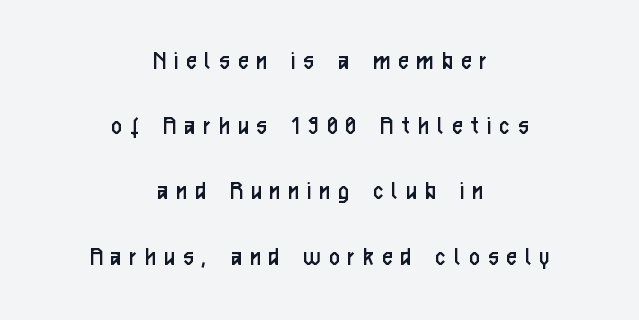
The strokes are not fattened; the text isn't bold. Character widths vary here, with narrow letters taking less room than wide ones. The typesetter chose a symmetrical, centered arrangement here. Descenders are the only things crossing below the line.
